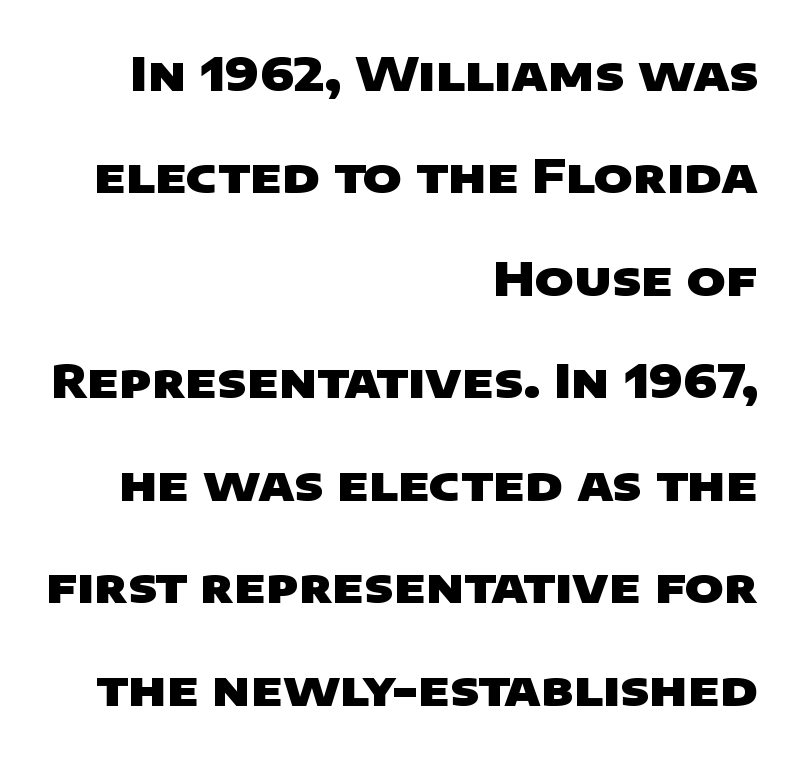
{"serif": "no", "bold": "yes", "weight": "heavy", "width": "wide", "stroke_contrast": "low", "x_height": "large", "monospaced": "no", "underline": "no", "align": "right", "line_spacing": "loose", "line_spacing_ratio": 2.18, "letter_spacing": "normal", "letter_spacing_em": 0.0, "glyph_px": 47}
